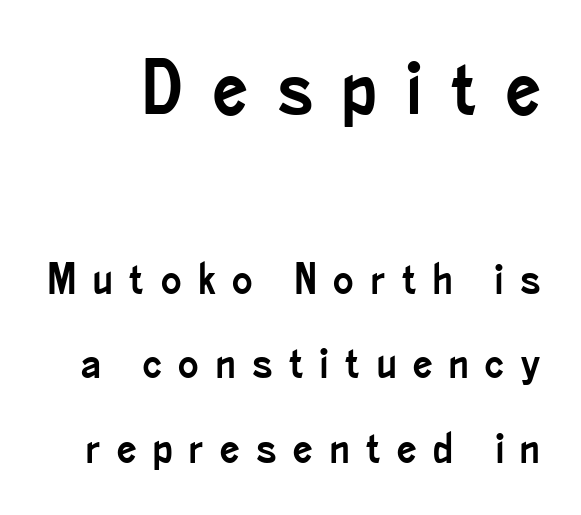
{"serif": "no", "italic": "no", "width": "condensed", "stroke_contrast": "low", "x_height": "small", "monospaced": "no", "underline": "no", "line_spacing": "loose", "line_spacing_ratio": 1.97, "letter_spacing": "wide", "letter_spacing_em": 0.39, "larger_block": "first", "size_ratio": 1.77, "glyph_px": 76}
